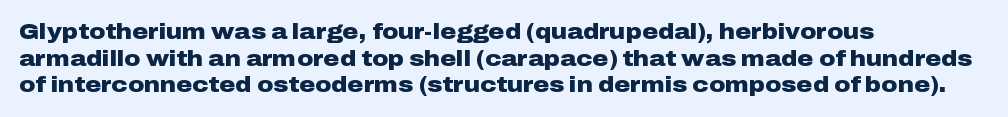
The image shows 22 px bold type, upright; set left-aligned, line spacing 1.21x, normal letter spacing, not underlined.
